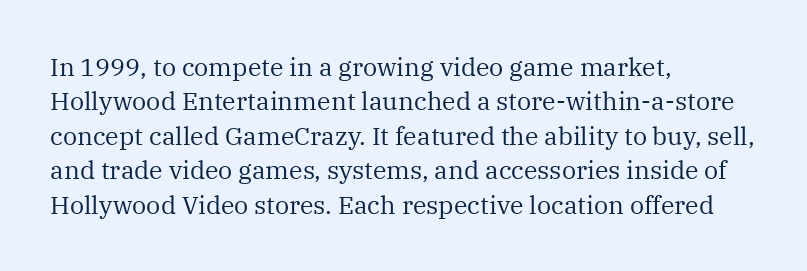
{"italic": "no", "bold": "no", "underline": "no", "align": "left", "line_spacing": "normal", "line_spacing_ratio": 1.38, "letter_spacing": "normal", "letter_spacing_em": 0.0, "glyph_px": 25}
